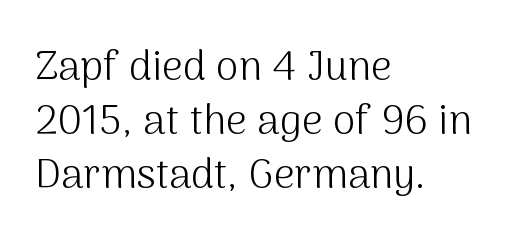
All the whitespace from short lines collects on the right. Nothing sits at the stroke ends, so this counts as sans-serif. Here the glyphs are tracked normally, forming tight word shapes. The foot of each line stays bare and open. Designer's note — italics off, roman on. Note the varied advance widths — an 'i' is clearly narrower than an 'm'.
